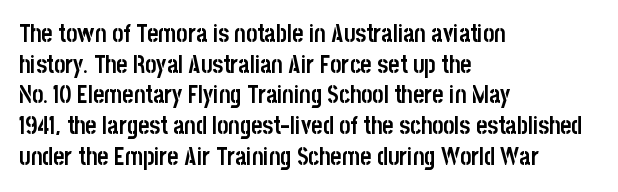
{"italic": "no", "bold": "yes", "underline": "no", "align": "left", "line_spacing": "normal", "line_spacing_ratio": 1.28, "letter_spacing": "normal", "letter_spacing_em": 0.0, "glyph_px": 24}
